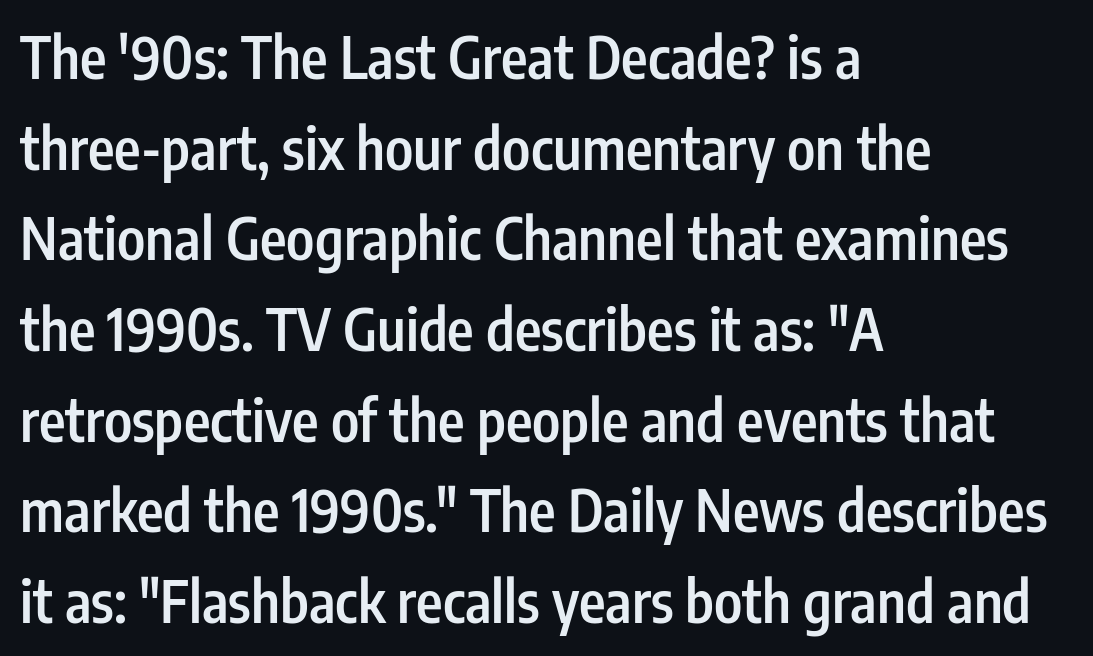
{"serif": "no", "italic": "no", "bold": "semi", "weight": "semibold", "width": "condensed", "stroke_contrast": "low", "x_height": "medium", "monospaced": "no", "underline": "no", "align": "left", "line_spacing": "normal", "line_spacing_ratio": 1.59, "letter_spacing": "normal", "letter_spacing_em": 0.0, "glyph_px": 57}
